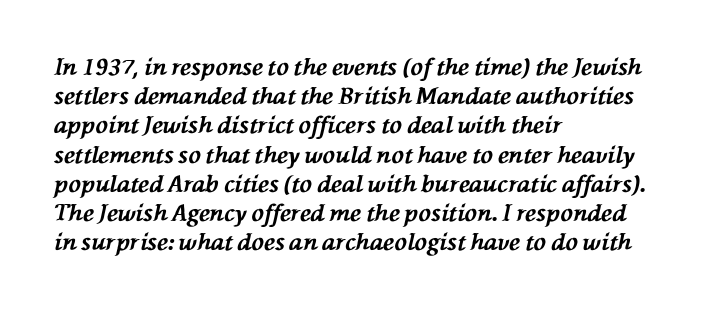
{"italic": "yes", "lean": "left", "slant_degrees": 76, "bold": "yes", "underline": "no", "align": "left", "line_spacing": "normal", "line_spacing_ratio": 1.27, "letter_spacing": "normal", "letter_spacing_em": 0.0, "glyph_px": 23}
